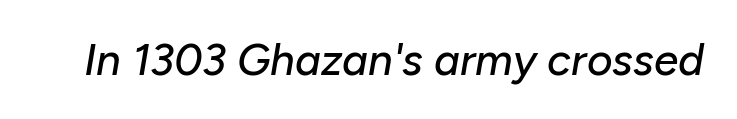
The image shows 44 px text type, italic (leaning right); set normal letter spacing, not underlined; low stroke contrast and a medium x-height.
